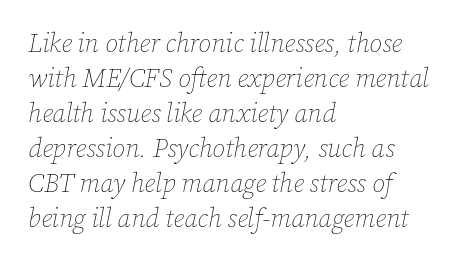
The image shows 26 px text type, italic (leaning right); set left-aligned, normal line spacing (1.35x), normal letter spacing, not underlined.
